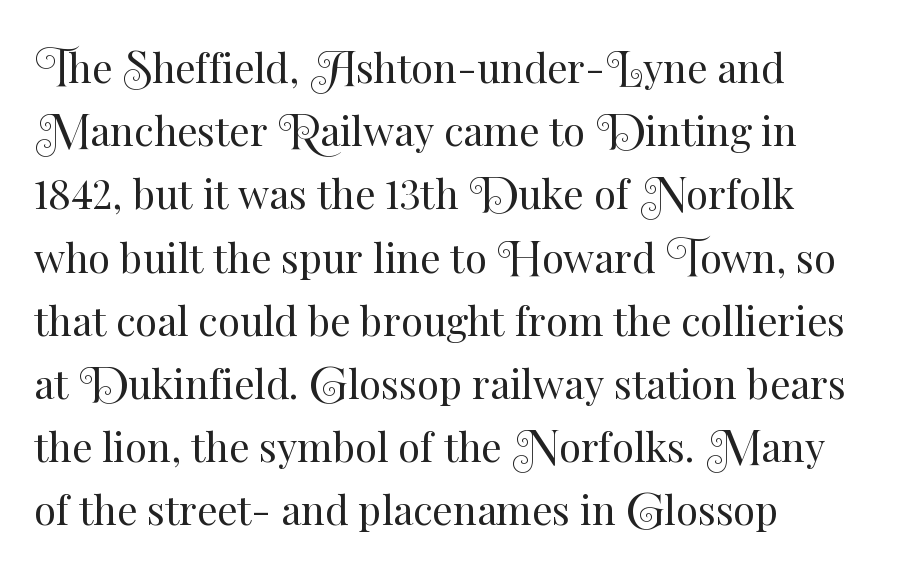
The rendering uses natural spacing where letterforms have individual widths. These glyphs show unthickened strokes, regular width or finer. Upright lettering throughout. Baseline-to-baseline distance is the conventional proportion of letter height.
